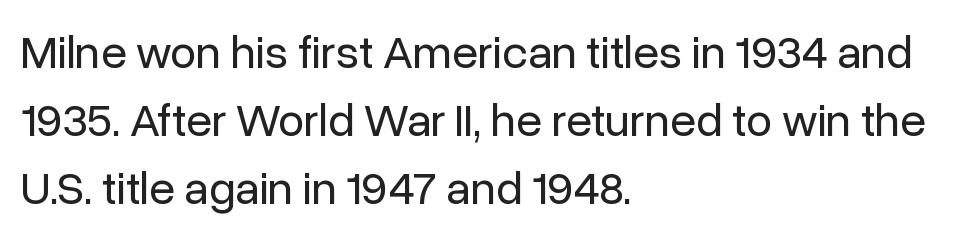
{"serif": "no", "italic": "no", "bold": "no", "weight": "regular", "width": "normal", "stroke_contrast": "low", "x_height": "medium", "monospaced": "no", "underline": "no", "align": "left", "line_spacing": "normal", "line_spacing_ratio": 1.45, "letter_spacing": "normal", "letter_spacing_em": 0.0, "glyph_px": 47}
